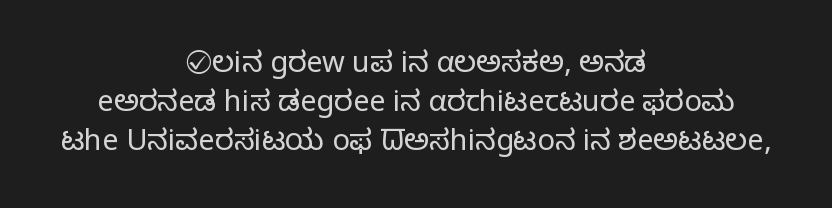
The image shows 29 px light sans-serif type, upright; set centered, normal line spacing (1.35x), normal letter spacing, not underlined; low stroke contrast and a medium x-height.
